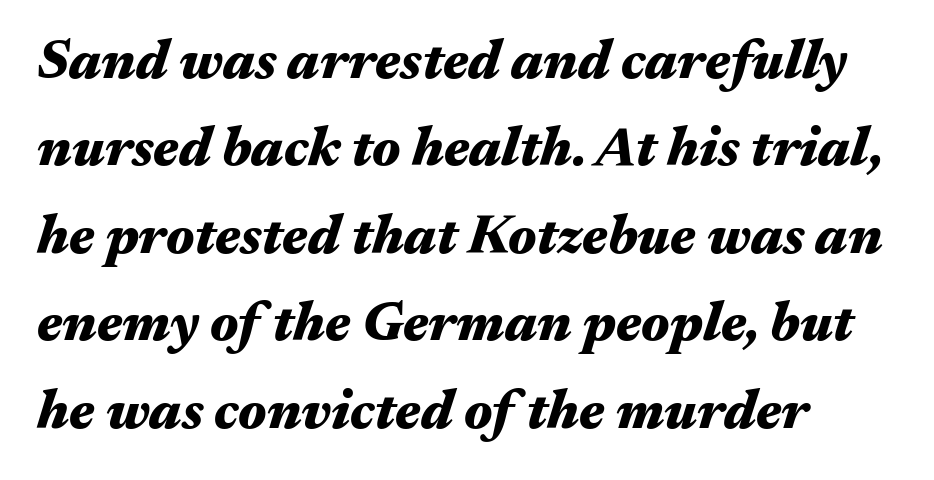
Compared with an ordinary text face, these strokes are far heavier — a full bold. Words appear dense and cohesive because spacing is normal. Style check: oblique. Which margin do the lines hug? The left one — the right edge is uneven. Regarding leading, the lines here are spaced in the standard way. The letters advance in unequal steps, a hallmark of proportional type.
